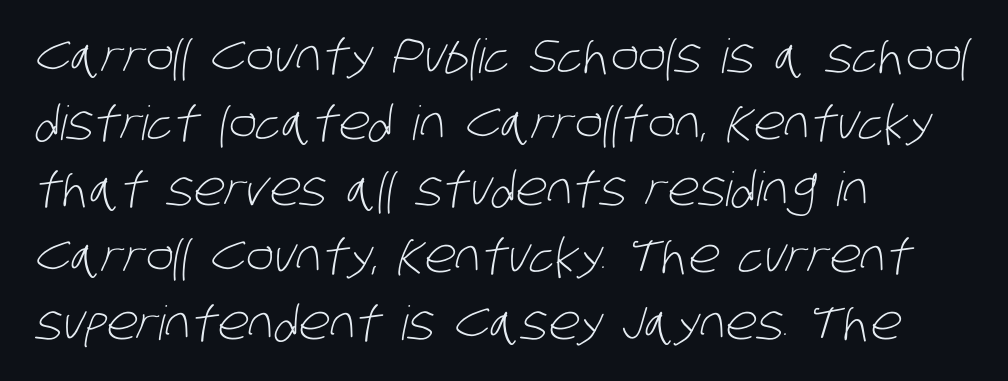
Q: Is the text bold? A: No.
Q: Is the typeface a serif or a sans-serif typeface? A: Sans-serif.
Q: Is the text underlined? A: No.
Q: How is the paragraph aligned? A: Left-aligned.
Q: Is the spacing between letters normal or unusually wide? A: Normal.
Q: Is the spacing between lines tight, normal or loose? A: Normal.
Q: Width (condensed, normal, or wide)? A: Condensed.
Q: Stroke contrast? A: Low.
Q: x-height? A: Large.
Q: Monospaced? A: No.
